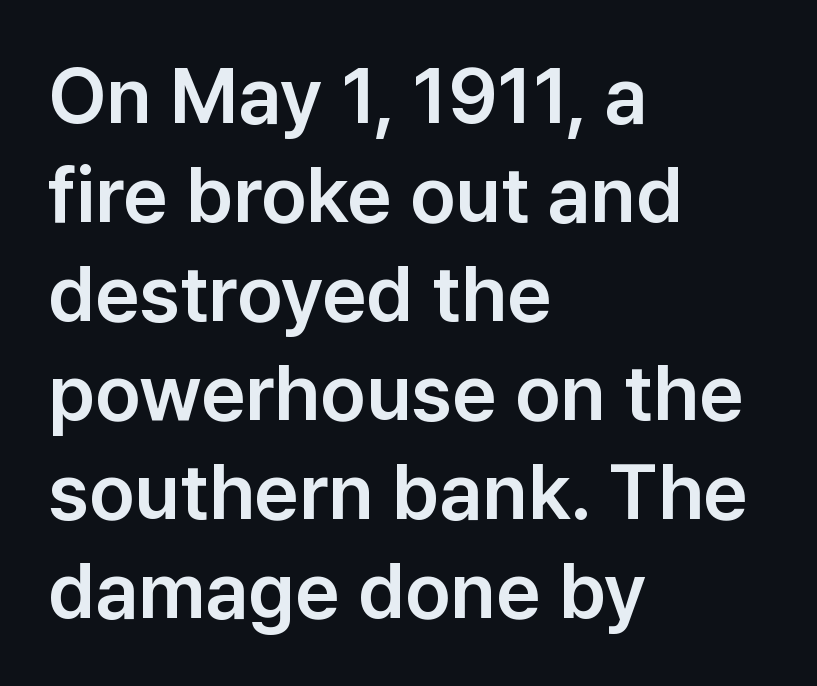
{"serif": "no", "italic": "no", "width": "normal", "stroke_contrast": "low", "x_height": "medium", "monospaced": "no", "underline": "no", "align": "left", "line_spacing": "normal", "line_spacing_ratio": 1.27, "letter_spacing": "normal", "letter_spacing_em": 0.0, "glyph_px": 78}
